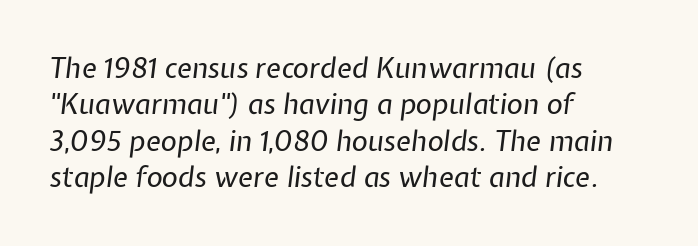
Q: Is the text bold? A: No.
Q: Is the text italic (slanted)? A: Yes, it leans right by about 7 degrees.
Q: Is the text underlined? A: No.
Q: How is the paragraph aligned? A: Left-aligned.
Q: Is the spacing between letters normal or unusually wide? A: Normal.
Q: Is the spacing between lines tight, normal or loose? A: Normal.
Q: Width (condensed, normal, or wide)? A: Normal.
Q: Stroke contrast? A: Low.
Q: x-height? A: Medium.
Q: Monospaced? A: No.
